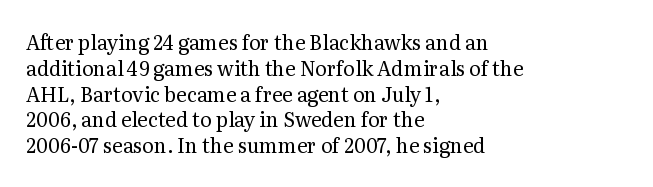
{"italic": "no", "bold": "no", "underline": "no", "align": "left", "line_spacing": "normal", "line_spacing_ratio": 1.29, "letter_spacing": "normal", "letter_spacing_em": 0.0, "glyph_px": 20}
